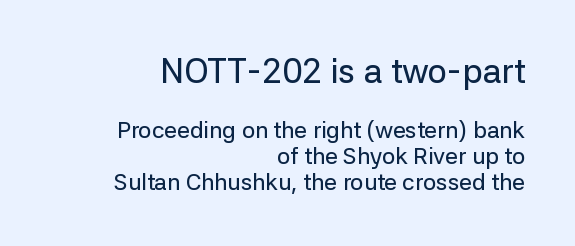
The specimen reads as upright at a glance. Does the type have serifs? No, each stem ends abruptly. The words here are not underlined. This rendering uses right alignment, leaving the left contour irregular. Here the glyphs are tracked normally, forming tight word shapes. Proportional: the letters do not fall into vertical columns.
